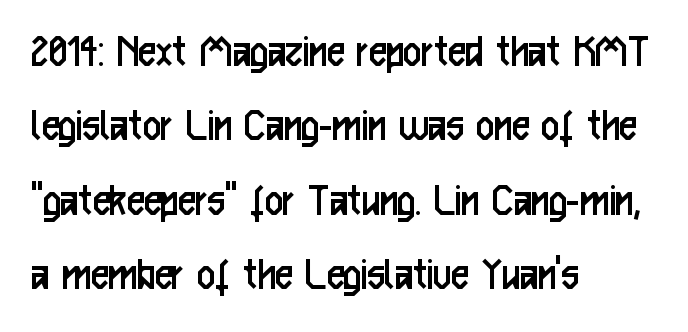
{"serif": "no", "italic": "no", "bold": "no", "weight": "regular", "width": "condensed", "stroke_contrast": "low", "x_height": "medium", "monospaced": "no", "underline": "no", "align": "left", "line_spacing": "normal", "line_spacing_ratio": 1.52, "letter_spacing": "normal", "letter_spacing_em": 0.0, "glyph_px": 49}
